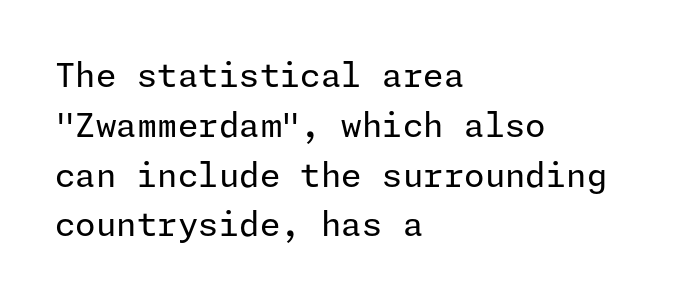
{"serif": "no", "italic": "no", "bold": "no", "weight": "regular", "width": "normal", "stroke_contrast": "low", "x_height": "medium", "underline": "no", "align": "left", "line_spacing": "normal", "line_spacing_ratio": 1.51, "letter_spacing": "normal", "letter_spacing_em": 0.0, "glyph_px": 33}
